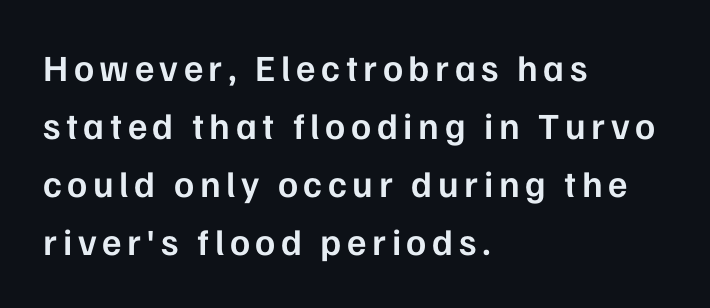
Q: Is the text bold? A: Semi-bold.
Q: Is the text italic (slanted)? A: No, it is upright.
Q: Is the typeface a serif or a sans-serif typeface? A: Sans-serif.
Q: Is the text underlined? A: No.
Q: How is the paragraph aligned? A: Left-aligned.
Q: Is the spacing between lines tight, normal or loose? A: Normal.
Q: Width (condensed, normal, or wide)? A: Normal.
Q: Stroke contrast? A: Low.
Q: x-height? A: Medium.
Q: Monospaced? A: No.
